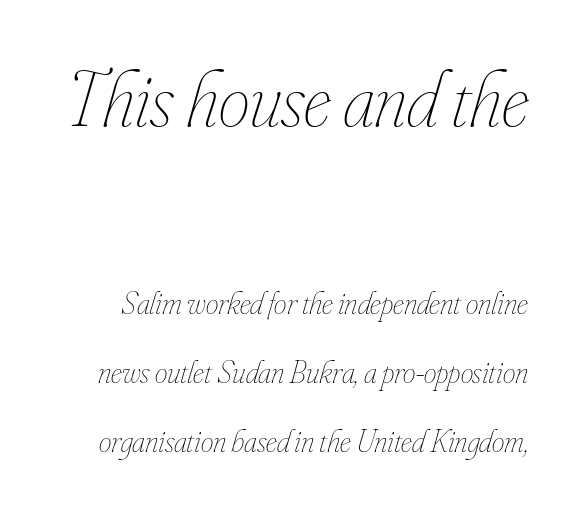
The image shows 79 px thin, condensed type, italic (leaning right); set loose line spacing (2.16x), normal letter spacing, not underlined; the first (top) block is 2.47x larger; low stroke contrast and a small x-height.
